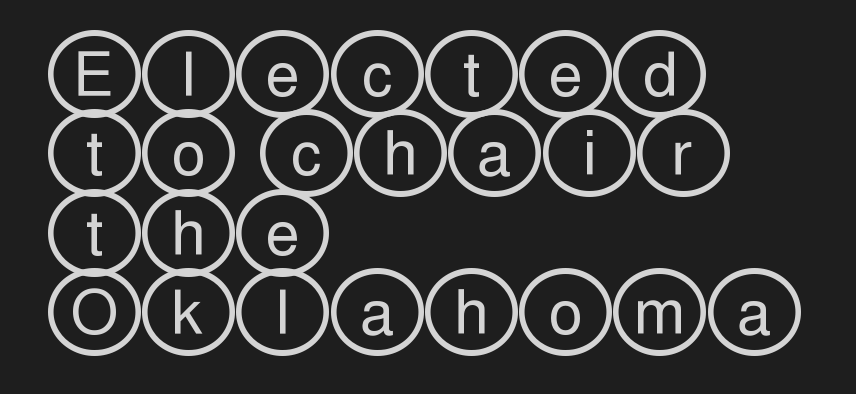
Q: Is the text italic (slanted)? A: No, it is upright.
Q: Is the text underlined? A: No.
Q: How is the paragraph aligned? A: Left-aligned.
Q: Is the spacing between letters normal or unusually wide? A: Normal.
Q: Is the spacing between lines tight, normal or loose? A: Normal.
Q: Width (condensed, normal, or wide)? A: Wide.
Q: x-height? A: Large.
